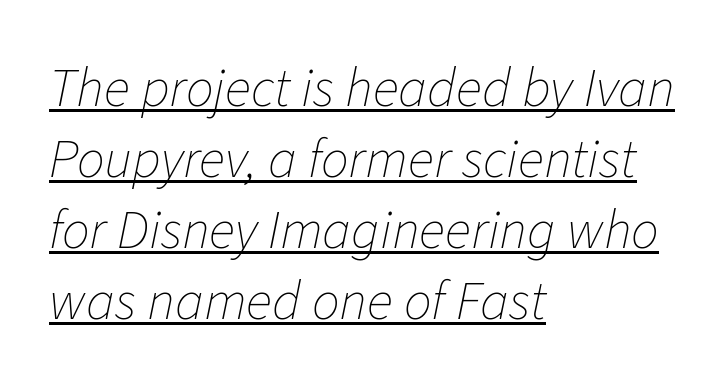
The image shows 55 px thin type, italic (leaning right); set left-aligned, normal line spacing (1.29x), normal letter spacing, underlined; low stroke contrast and a medium x-height.
